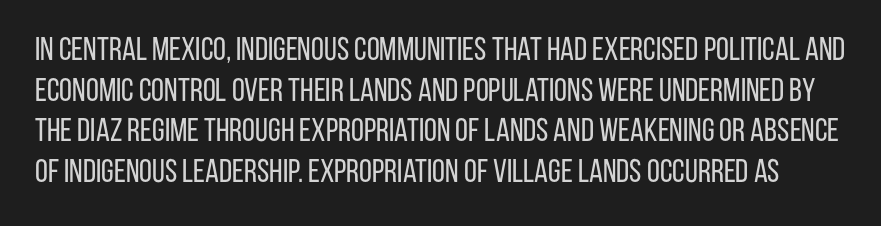
The image shows 33 px regular-weight, condensed sans-serif type, upright; set line spacing 1.23x, normal letter spacing, not underlined; low stroke contrast and a large x-height.
